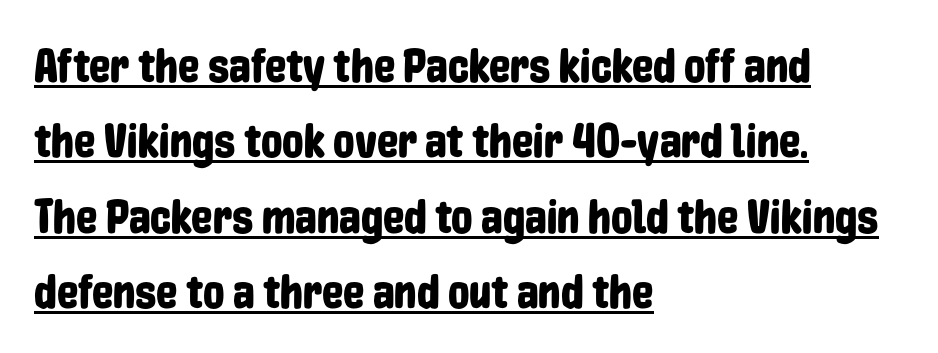
Regular leading. Examine the stroke ends and you'll find no serifs. A classic flush-left, rag-right setting is used for this passage. Underlined type.
